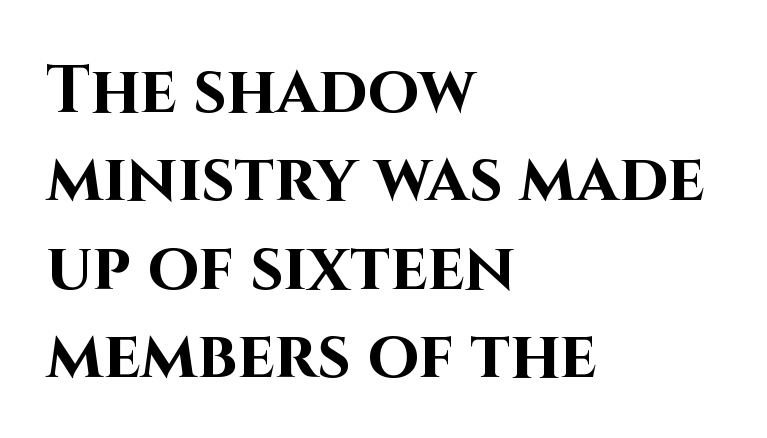
The space directly below the letters is spotless. The typesetting leans heavy: a genuine bold. Words appear dense and cohesive because spacing is normal. Ascenders rise straight up at ninety degrees.
